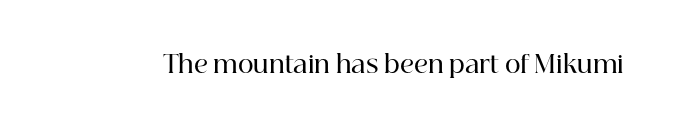
The image shows 24 px text type, upright; set normal letter spacing, not underlined.
